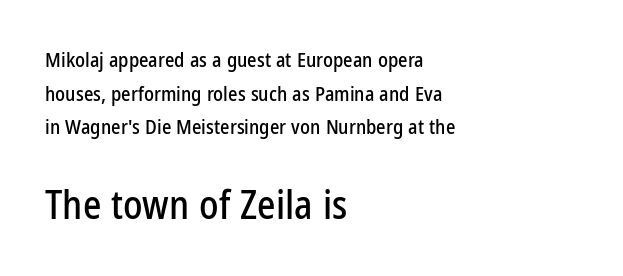
The image shows 39 px condensed sans-serif type, upright; set left-aligned, normal line spacing (1.68x), normal letter spacing, not underlined; the second (bottom) block is 1.95x larger; low stroke contrast and a medium x-height.
